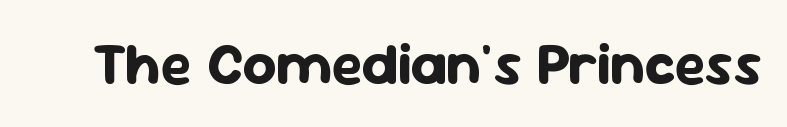
The image shows 59 px bold sans-serif type, upright; set normal letter spacing, not underlined; low stroke contrast and a medium x-height.
